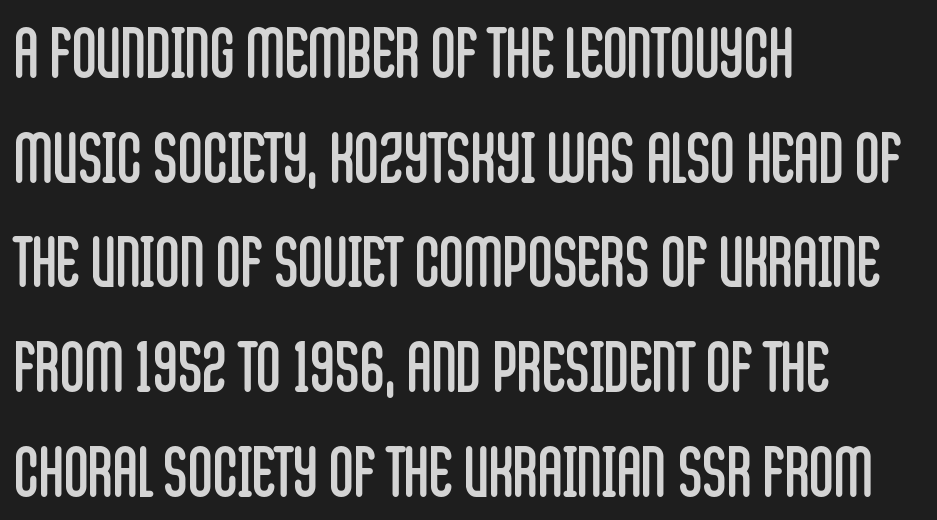
The image shows 68 px regular-weight, condensed sans-serif type, upright; set left-aligned, normal line spacing (1.54x), normal letter spacing, not underlined; low stroke contrast and a large x-height.
